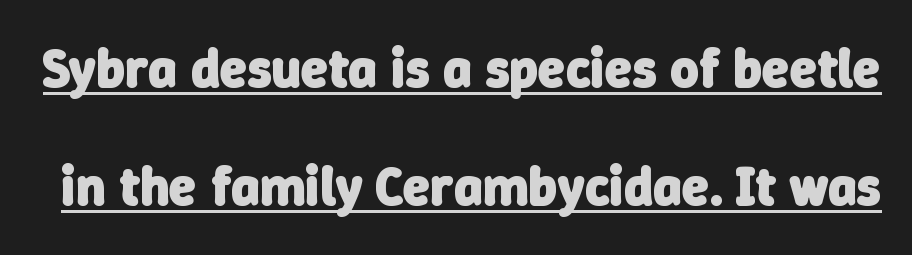
{"serif": "no", "bold": "yes", "weight": "heavy", "width": "normal", "stroke_contrast": "low", "x_height": "medium", "monospaced": "no", "underline": "yes", "line_spacing": "loose", "line_spacing_ratio": 2.15, "letter_spacing": "normal", "letter_spacing_em": 0.0, "glyph_px": 55}
